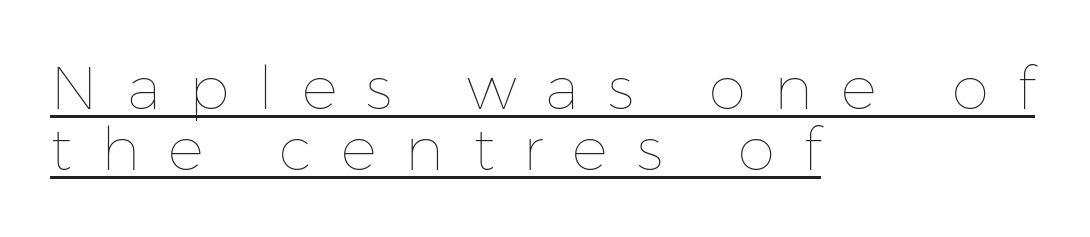
Here the glyphs are tracked loosely, breaking word shapes into spaced letters. In designer terms, the underline attribute is active on this setting. Do the characters align in a grid? No, the font is proportional. Each new line begins almost immediately beneath the previous one. Notice how the passage keeps a crisp vertical edge on the left only. This is roman type, the default non-slanted kind.
